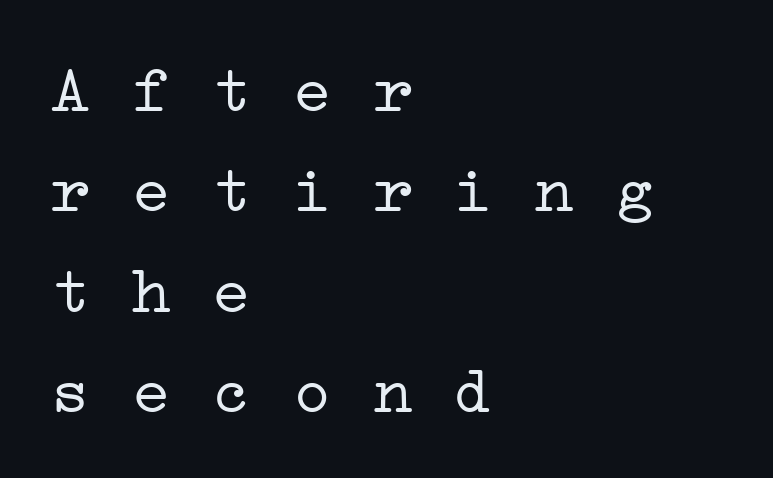
Q: Is the text bold? A: No.
Q: Is the typeface a serif or a sans-serif typeface? A: Serif.
Q: Is the text underlined? A: No.
Q: How is the paragraph aligned? A: Left-aligned.
Q: Is the spacing between letters normal or unusually wide? A: Normal.
Q: Is the spacing between lines tight, normal or loose? A: Normal.
Q: Width (condensed, normal, or wide)? A: Wide.
Q: Stroke contrast? A: Low.
Q: x-height? A: Medium.
Q: Monospaced? A: Yes.
